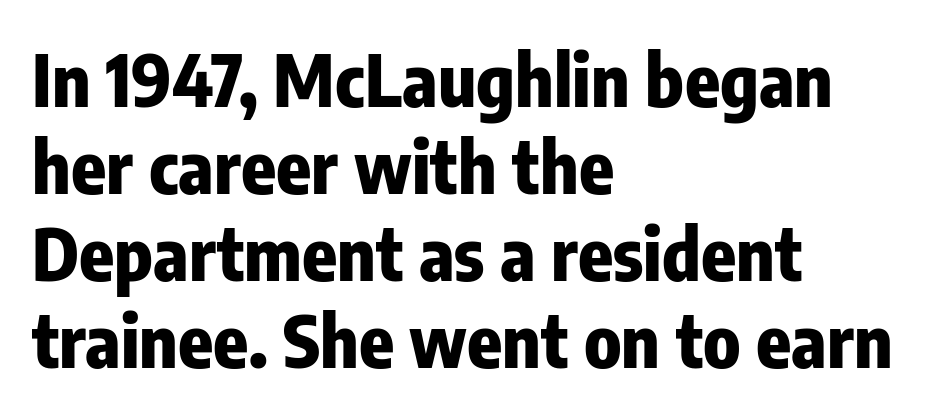
The image shows 72 px heavy, condensed sans-serif type, upright; set left-aligned, line spacing 1.21x, normal letter spacing, not underlined; low stroke contrast and a medium x-height.
